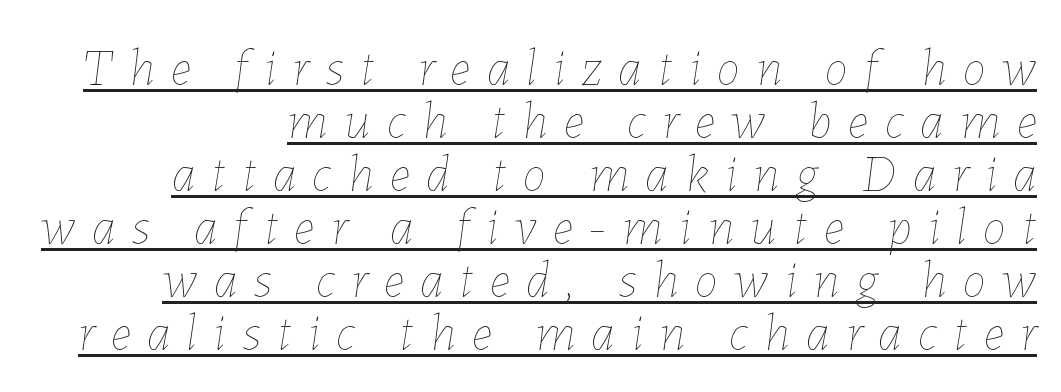
{"italic": "yes", "lean": "right", "slant_degrees": 7, "bold": "no", "weight": "thin", "width": "normal", "stroke_contrast": "low", "x_height": "medium", "monospaced": "no", "underline": "yes", "align": "right", "line_spacing": "tight", "line_spacing_ratio": 1.02, "letter_spacing": "wide", "letter_spacing_em": 0.32, "glyph_px": 52}
